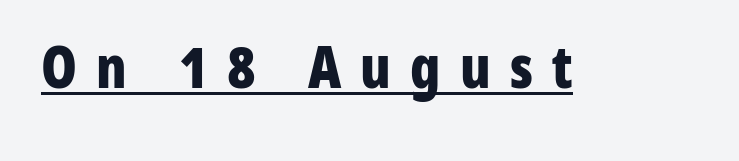
Note the varied advance widths — an 'i' is clearly narrower than an 'm'. To sum up the face: it is a sans, with no serifs. Notice how thick the strokes are: this is what a full bold looks like. These characters rest on top of a visible drawn line. The line texture is sparse and dotted thanks to wide tracking.
